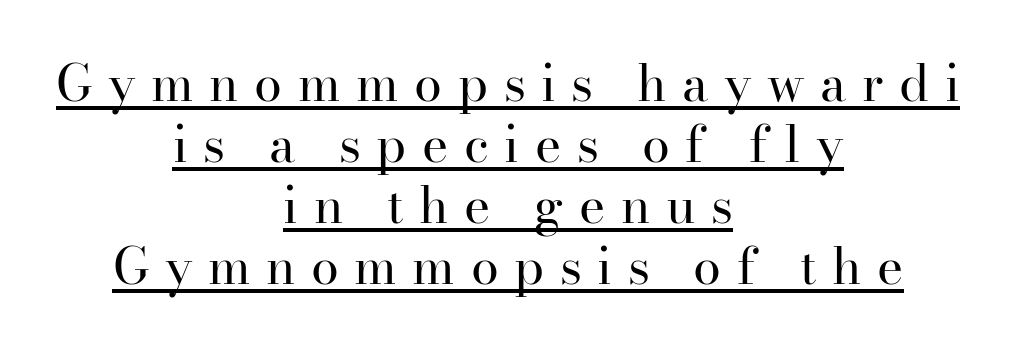
What kind of face is this? One with serifs. Centered paragraph, ragged on both sides. The passage shown has open, widely tracked lettering throughout. This is not heavy type; no bold has been used.
